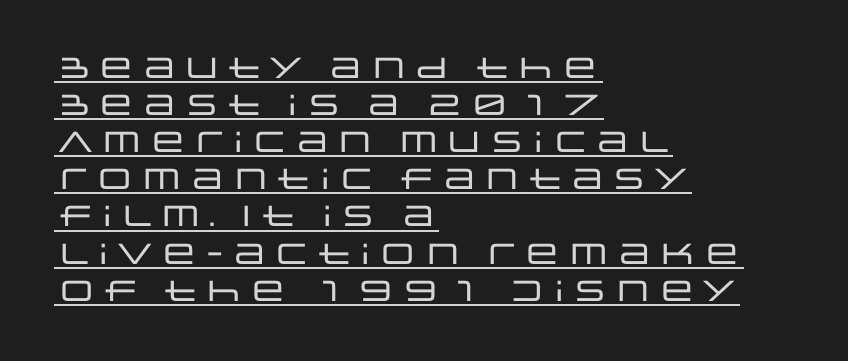
The image shows 29 px wide sans-serif type, upright; set left-aligned, normal line spacing (1.28x), normal letter spacing, underlined; low stroke contrast and a large x-height.
